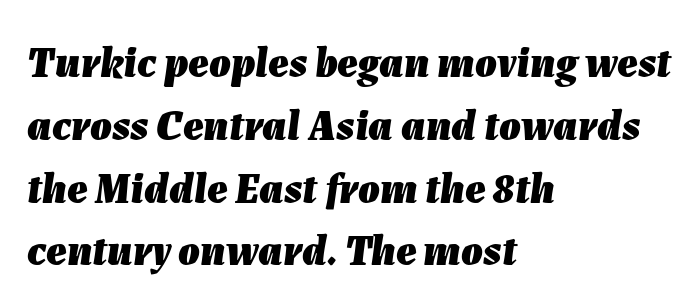
Characters are canted at an angle relative to the baseline's perpendicular. A typesetter would call this zero additional tracking. A bare baseline throughout the passage. Evenly set lines give the paragraph a standard silhouette. Each letter keeps its own natural width here, so spacing adapts to shape.
